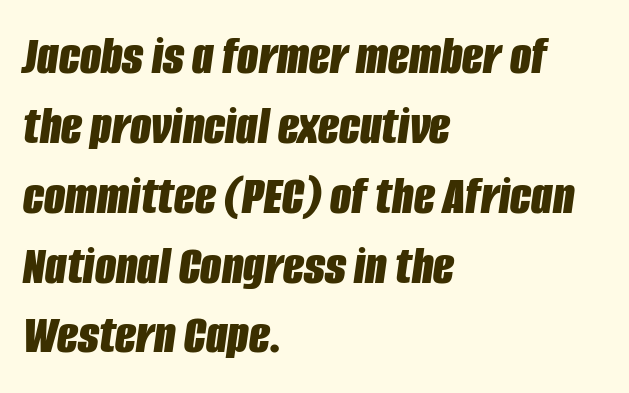
Glance below the letters and you will spot only blank space. Leftover space on each line is placed entirely after the last word. Style check: oblique. The line texture is even and compact thanks to regular tracking.
